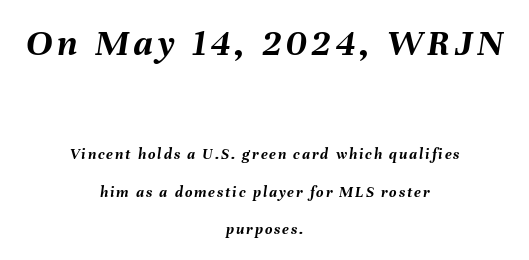
The image shows 39 px semibold type, italic (leaning right); set centered, loose line spacing (2.37x), not underlined; the first (top) block is 2.44x larger; medium stroke contrast and a medium x-height.
